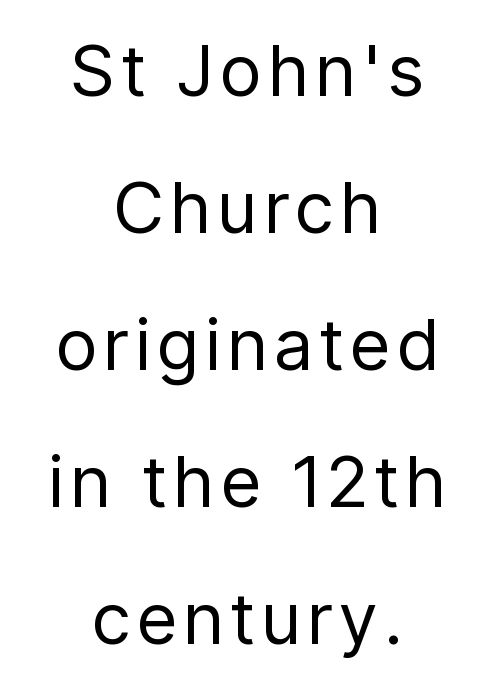
The image shows 71 px regular-weight, condensed sans-serif type, upright; set centered, loose line spacing (1.93x), not underlined; low stroke contrast and a medium x-height.
